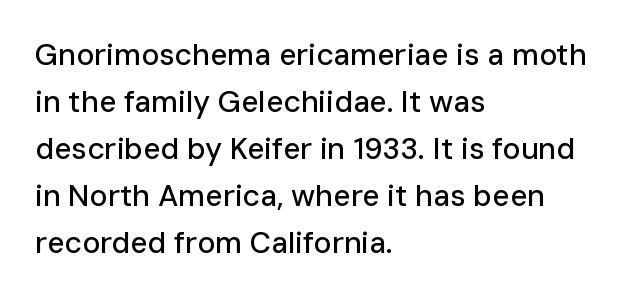
{"serif": "no", "italic": "no", "width": "normal", "stroke_contrast": "low", "x_height": "medium", "monospaced": "no", "underline": "no", "align": "left", "line_spacing": "normal", "line_spacing_ratio": 1.57, "letter_spacing": "normal", "letter_spacing_em": 0.0, "glyph_px": 30}
